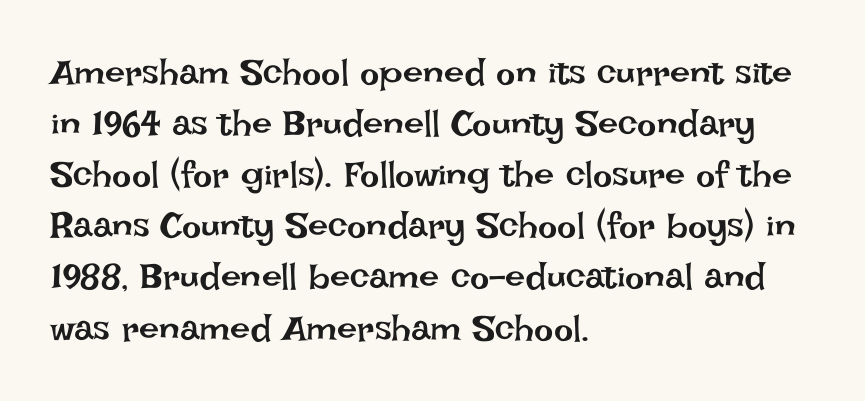
No extra tracking has been applied to these lines. Is this a heavy cut? Hardly; it is regular or lighter. Type without underlining. A typesetter would call this proportional, since set widths differ per character. Honestly, the row spacing looks completely unremarkable. The setting favours the left margin, as ordinary paragraphs usually do.
